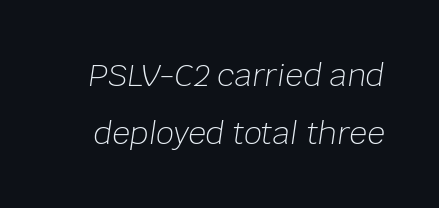
{"italic": "yes", "lean": "right", "slant_degrees": 8, "bold": "no", "weight": "light", "width": "normal", "stroke_contrast": "low", "x_height": "large", "monospaced": "no", "underline": "no", "line_spacing_ratio": 1.87, "letter_spacing": "normal", "letter_spacing_em": 0.0, "glyph_px": 31}
